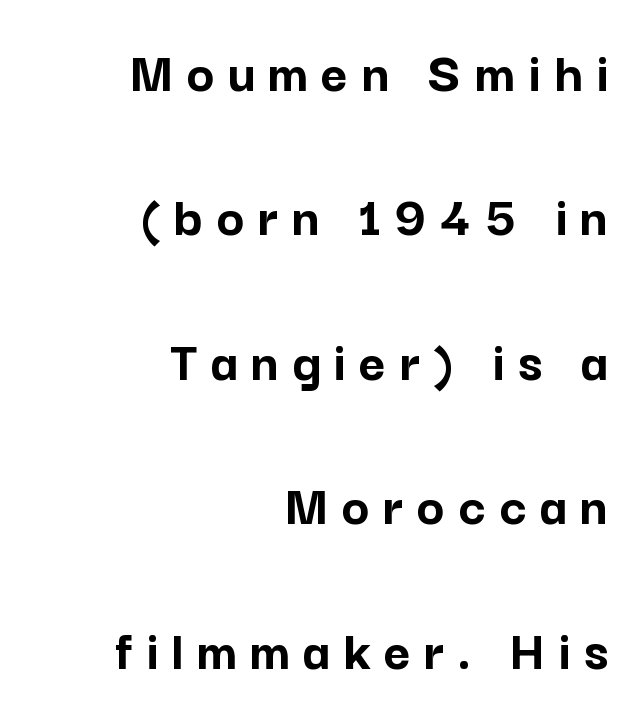
The image shows 58 px semibold sans-serif type, upright; set right-aligned, loose line spacing (2.49x), unusually wide letter spacing (+0.23 em), not underlined; low stroke contrast and a medium x-height.
